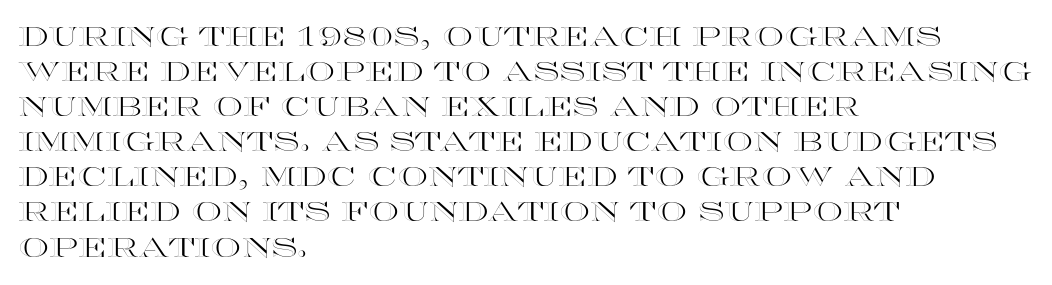
In CSS terms this would be text-align: left. Does the lettering tilt? It doesn't — this is upright. The strip under each line holds only bare page. Each word holds together tightly as a unit, with standard inter-letter gaps. These lines sit exactly where default settings would place them.
